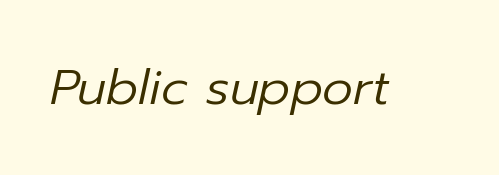
{"italic": "yes", "lean": "right", "slant_degrees": 12, "bold": "no", "weight": "regular", "width": "normal", "stroke_contrast": "low", "x_height": "medium", "monospaced": "no", "underline": "no", "letter_spacing": "normal", "letter_spacing_em": 0.0, "glyph_px": 49}
